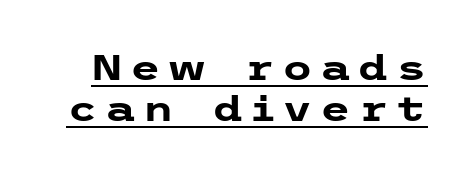
{"serif": "no", "italic": "no", "bold": "yes", "weight": "heavy", "width": "wide", "stroke_contrast": "low", "x_height": "medium", "underline": "yes", "line_spacing_ratio": 1.17, "letter_spacing": "wide", "letter_spacing_em": 0.21, "glyph_px": 35}
